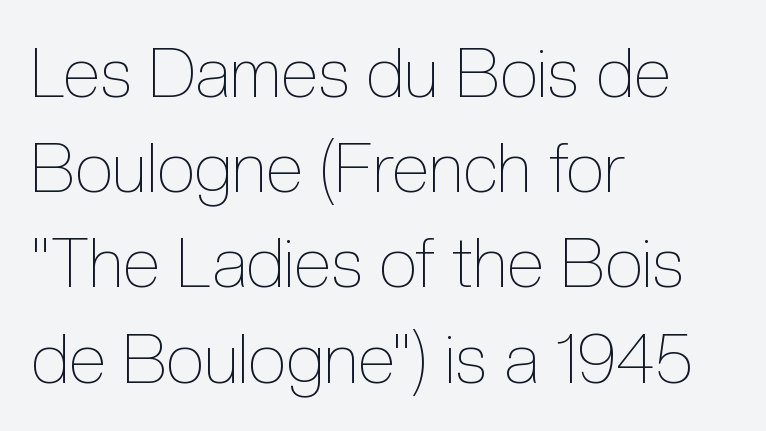
The paragraph has a hard left edge and a soft right edge. Students, note that the glyphs here touch the page at normal intervals. These lines are rendered in a variable-pitch font. The space directly below the letters is spotless. Stems and bowls with no extra thickness — not bold. Posture: vertical.
